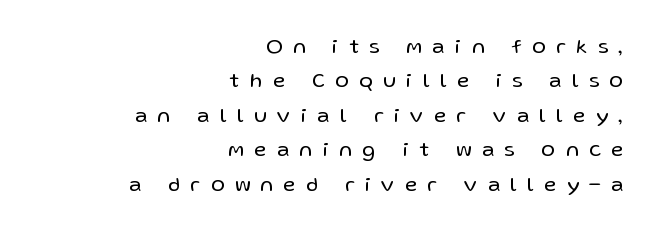
The image shows 21 px text type, upright; set right-aligned, normal line spacing (1.64x), unusually wide letter spacing (+0.5 em), not underlined.
